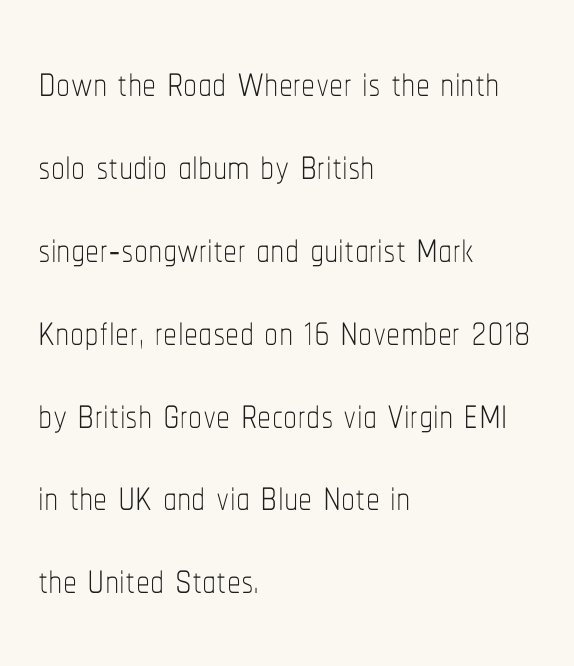
{"italic": "no", "bold": "no", "weight": "thin", "width": "condensed", "stroke_contrast": "low", "x_height": "medium", "monospaced": "no", "underline": "no", "align": "left", "line_spacing": "normal", "line_spacing_ratio": 1.48, "letter_spacing": "normal", "letter_spacing_em": 0.0, "glyph_px": 56}
